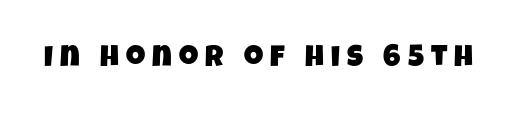
The image shows 30 px condensed sans-serif type; set unusually wide letter spacing (+0.24 em), not underlined; low stroke contrast and a large x-height.
